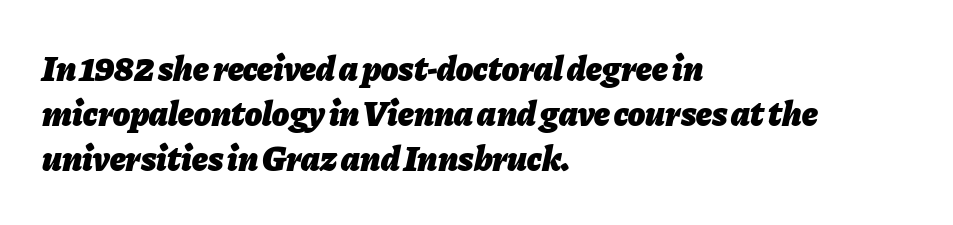
The image shows 35 px heavy type, italic (leaning right); set left-aligned, normal line spacing (1.29x), normal letter spacing, not underlined; low stroke contrast and a medium x-height.
